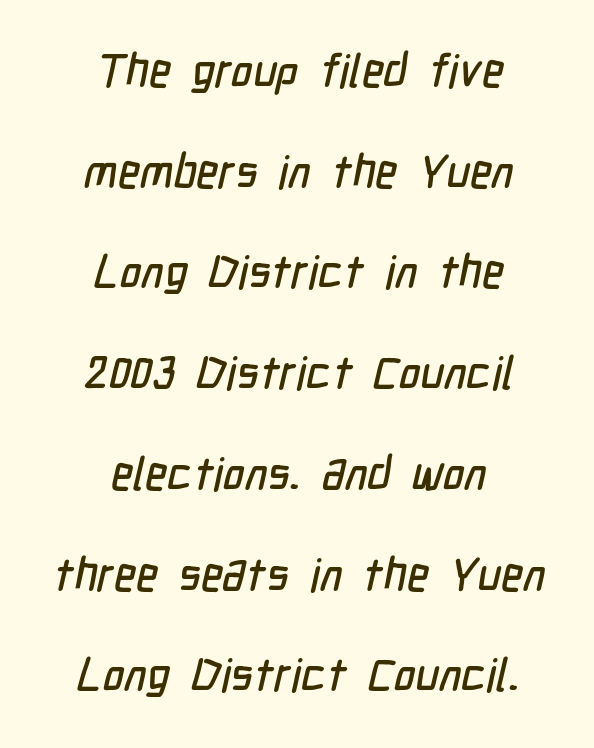
Q: Is the typeface a serif or a sans-serif typeface? A: Sans-serif.
Q: Is the text underlined? A: No.
Q: How is the paragraph aligned? A: Centered.
Q: Is the spacing between letters normal or unusually wide? A: Normal.
Q: Is the spacing between lines tight, normal or loose? A: Loose.
Q: Width (condensed, normal, or wide)? A: Condensed.
Q: Stroke contrast? A: Low.
Q: x-height? A: Medium.
Q: Monospaced? A: No.
